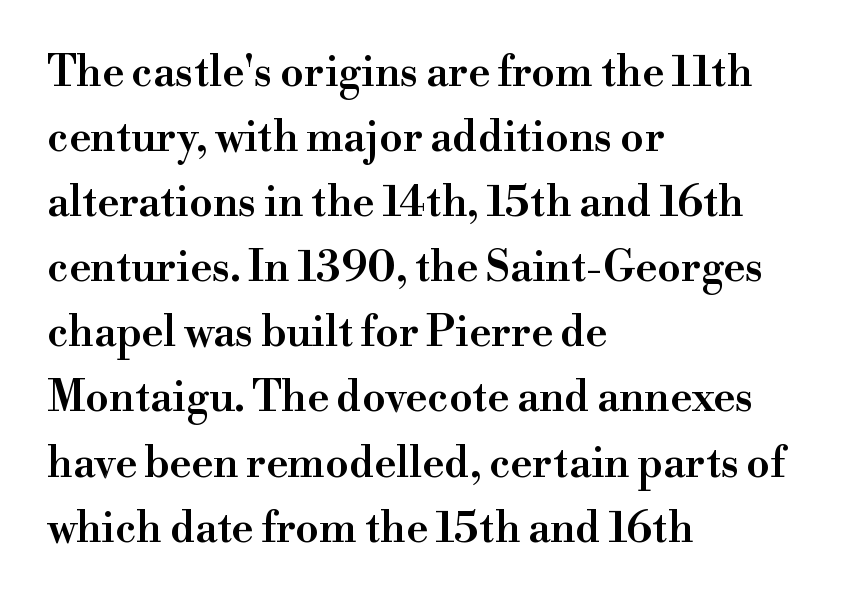
Q: Is the text bold? A: Semi-bold.
Q: Is the text italic (slanted)? A: No, it is upright.
Q: Is the typeface a serif or a sans-serif typeface? A: Serif.
Q: Is the text underlined? A: No.
Q: How is the paragraph aligned? A: Left-aligned.
Q: Is the spacing between letters normal or unusually wide? A: Normal.
Q: Is the spacing between lines tight, normal or loose? A: Normal.
Q: Width (condensed, normal, or wide)? A: Normal.
Q: Stroke contrast? A: High.
Q: x-height? A: Small.
Q: Monospaced? A: No.
